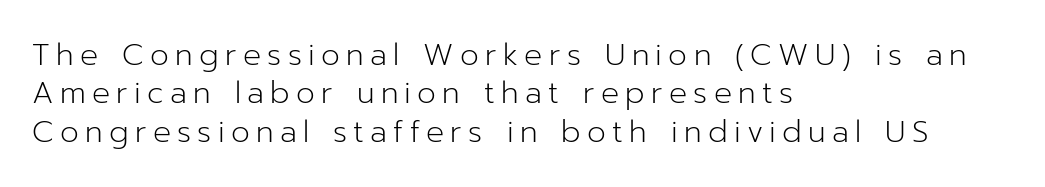
{"serif": "no", "italic": "no", "bold": "no", "weight": "light", "width": "normal", "stroke_contrast": "low", "x_height": "medium", "monospaced": "no", "underline": "no", "align": "left", "line_spacing": "normal", "line_spacing_ratio": 1.28, "letter_spacing": "wide", "letter_spacing_em": 0.21, "glyph_px": 30}
